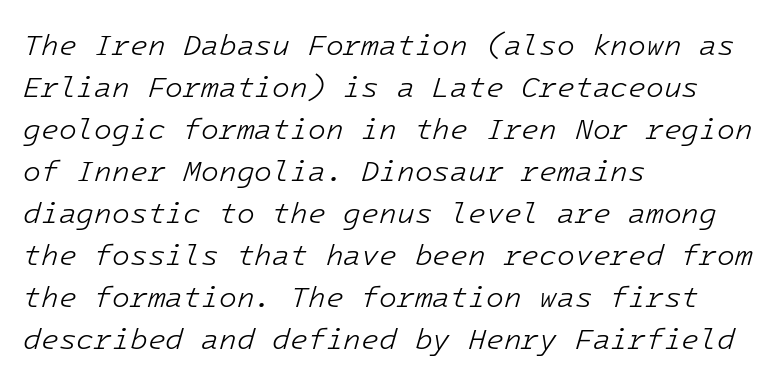
The image shows 29 px light type, italic (leaning right); set left-aligned, normal line spacing (1.45x), normal letter spacing, not underlined; low stroke contrast and a medium x-height.
